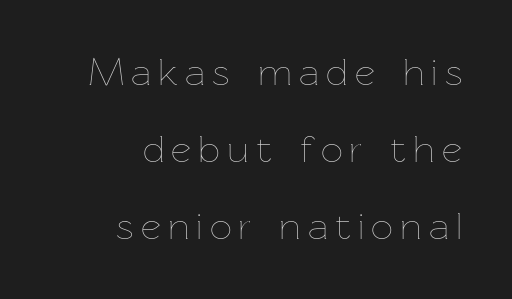
How would I describe the line gaps? Wide and relaxed. The space directly below the letters is spotless. The paragraph shown leans on its right margin. The axis of the letterforms is exactly vertical.
